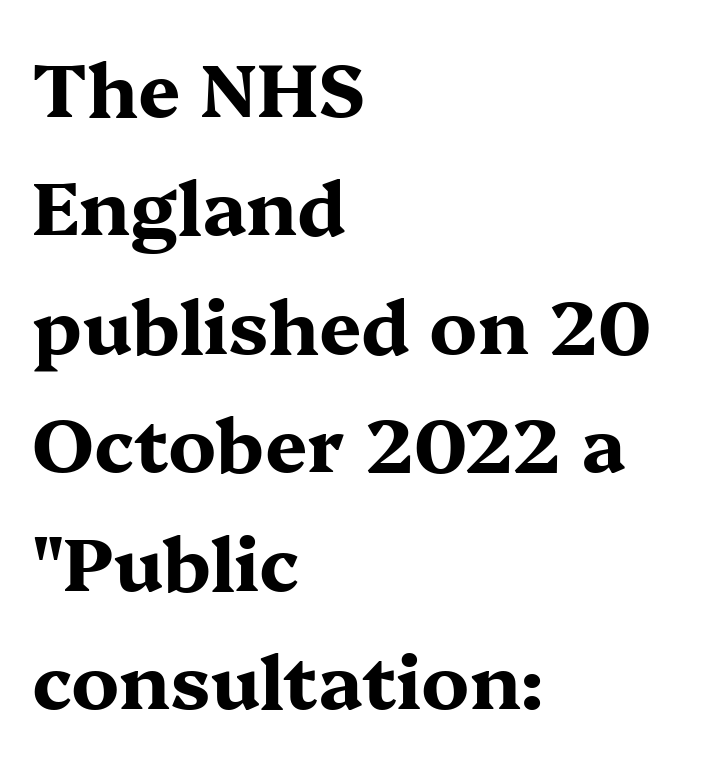
{"serif": "yes", "italic": "no", "bold": "yes", "weight": "bold", "width": "wide", "stroke_contrast": "medium", "x_height": "medium", "monospaced": "no", "underline": "no", "align": "left", "line_spacing": "normal", "line_spacing_ratio": 1.58, "letter_spacing": "normal", "letter_spacing_em": 0.0, "glyph_px": 75}
